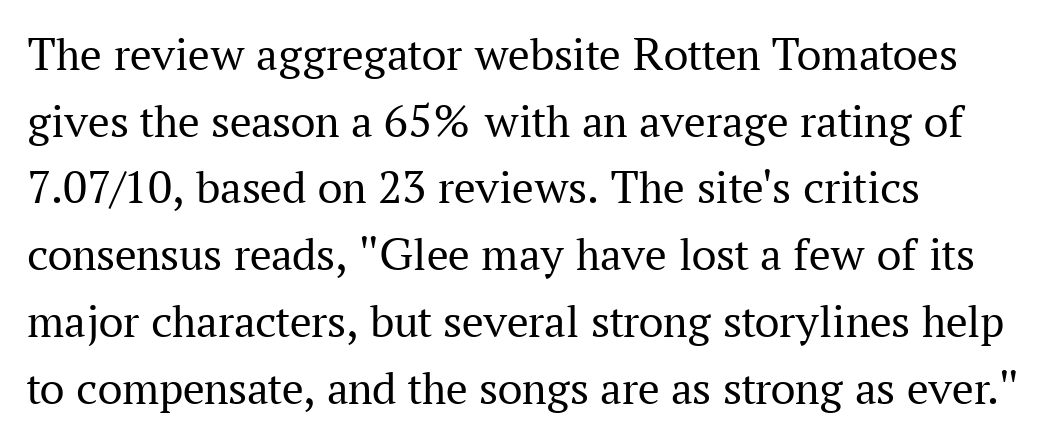
Q: Is the text bold? A: No.
Q: Is the text italic (slanted)? A: No, it is upright.
Q: Is the typeface a serif or a sans-serif typeface? A: Serif.
Q: Is the text underlined? A: No.
Q: How is the paragraph aligned? A: Left-aligned.
Q: Is the spacing between letters normal or unusually wide? A: Normal.
Q: Is the spacing between lines tight, normal or loose? A: Normal.
Q: Width (condensed, normal, or wide)? A: Normal.
Q: Stroke contrast? A: Medium.
Q: x-height? A: Medium.
Q: Monospaced? A: No.
